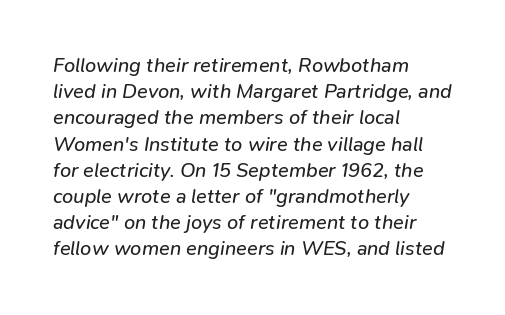
Q: Is the text bold? A: No.
Q: Is the text italic (slanted)? A: Yes, it leans right by about 9 degrees.
Q: Is the text underlined? A: No.
Q: How is the paragraph aligned? A: Left-aligned.
Q: Is the spacing between letters normal or unusually wide? A: Normal.
Q: Is the spacing between lines tight, normal or loose? A: Normal.
